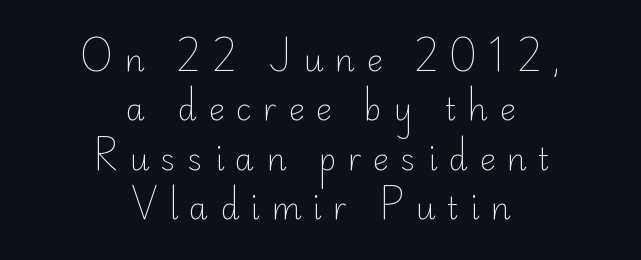
Q: Is the text bold? A: No.
Q: Is the text italic (slanted)? A: No, it is upright.
Q: Is the typeface a serif or a sans-serif typeface? A: Sans-serif.
Q: Is the text underlined? A: No.
Q: How is the paragraph aligned? A: Centered.
Q: Is the spacing between letters normal or unusually wide? A: Unusually wide.
Q: Is the spacing between lines tight, normal or loose? A: Normal.
Q: Width (condensed, normal, or wide)? A: Normal.
Q: Stroke contrast? A: Low.
Q: x-height? A: Small.
Q: Monospaced? A: No.
